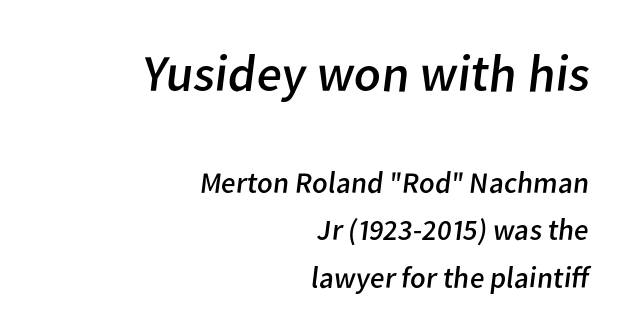
This is sans-serif lettering, the kind often seen on screens and signage. The passage shown begins with its larger block and ends with its smaller one. No heavy texture on the line: the type isn't bold. The typesetter chose a ragged-left arrangement here. Summary of vertical rhythm: regular, with standard interline spacing. Glyph-to-glyph distance matches everyday printed text.
